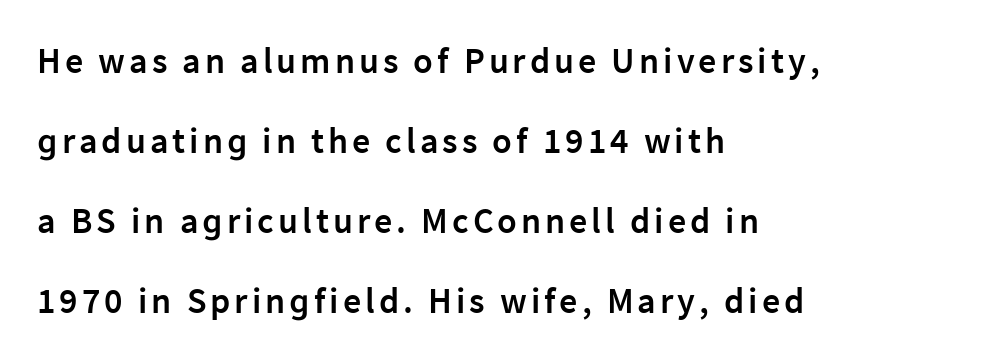
The rendering uses natural spacing where letterforms have individual widths. These lines stack with their left ends in a neat column. This rendering features lettering with no underline. Slightly chunky letters — semibold, I'd say, not full bold. Rendered with straight, roman letterforms. The glyphs in this specimen are sans serif.
